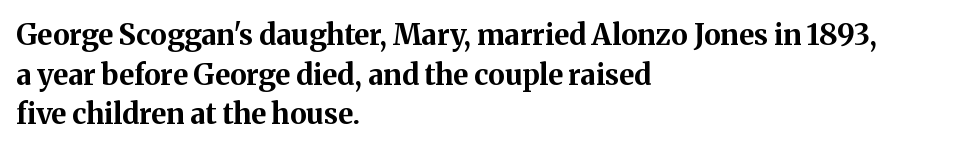
The image shows 29 px bold serif type, upright; set left-aligned, normal line spacing (1.37x), normal letter spacing, not underlined; medium stroke contrast and a medium x-height.
